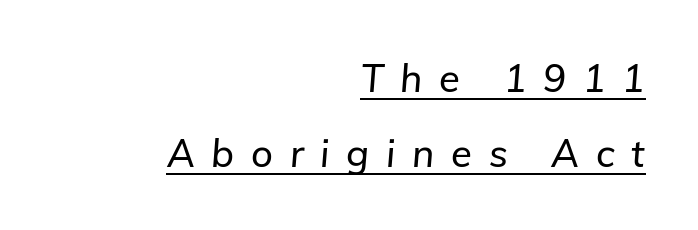
The image shows 38 px text type, italic (leaning right); set right-aligned, loose line spacing (1.97x), unusually wide letter spacing (+0.44 em), underlined; low stroke contrast and a medium x-height.
